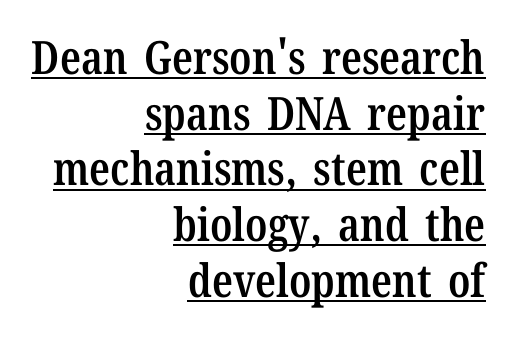
Emphasis by weight is partial: semibold. The passage shown is typeset with a serif family. The font's upright variant was chosen for this text. The rendering uses natural spacing where letterforms have individual widths.
